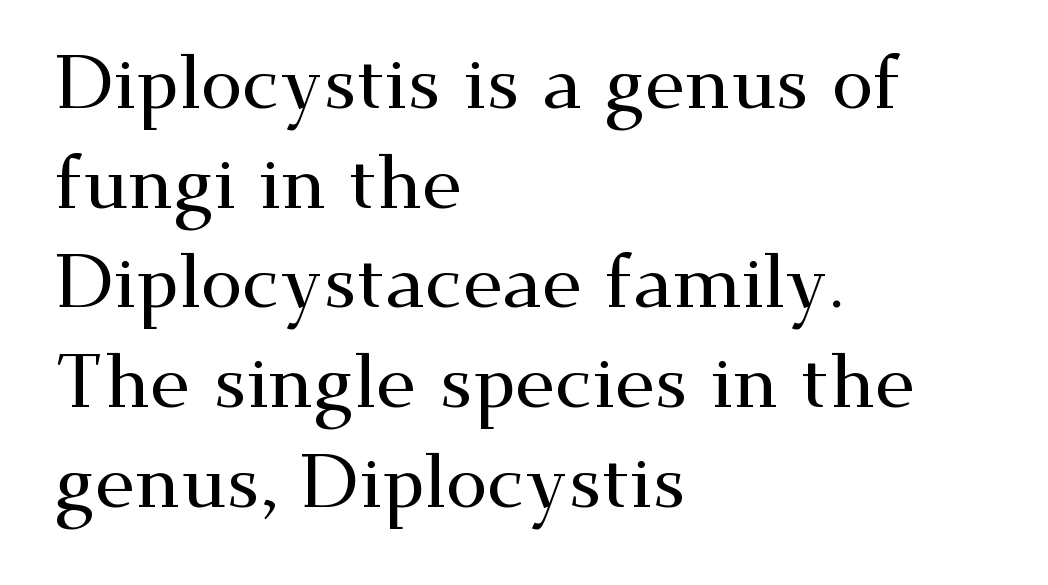
Q: Is the text italic (slanted)? A: No, it is upright.
Q: Is the typeface a serif or a sans-serif typeface? A: Serif.
Q: Is the text underlined? A: No.
Q: How is the paragraph aligned? A: Left-aligned.
Q: Is the spacing between letters normal or unusually wide? A: Normal.
Q: Is the spacing between lines tight, normal or loose? A: Normal.
Q: Width (condensed, normal, or wide)? A: Wide.
Q: Stroke contrast? A: Medium.
Q: x-height? A: Small.
Q: Monospaced? A: No.
